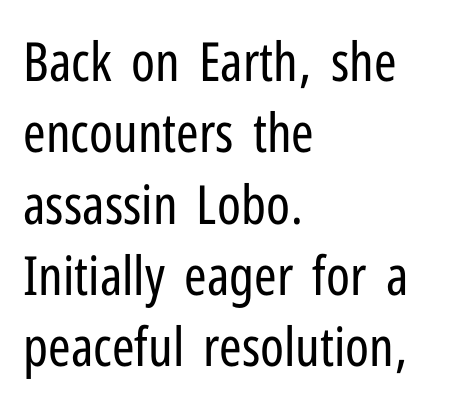
{"serif": "no", "italic": "no", "bold": "no", "weight": "regular", "width": "condensed", "stroke_contrast": "low", "x_height": "medium", "monospaced": "no", "underline": "no", "align": "left", "line_spacing": "normal", "line_spacing_ratio": 1.32, "letter_spacing": "normal", "letter_spacing_em": 0.0, "glyph_px": 54}
